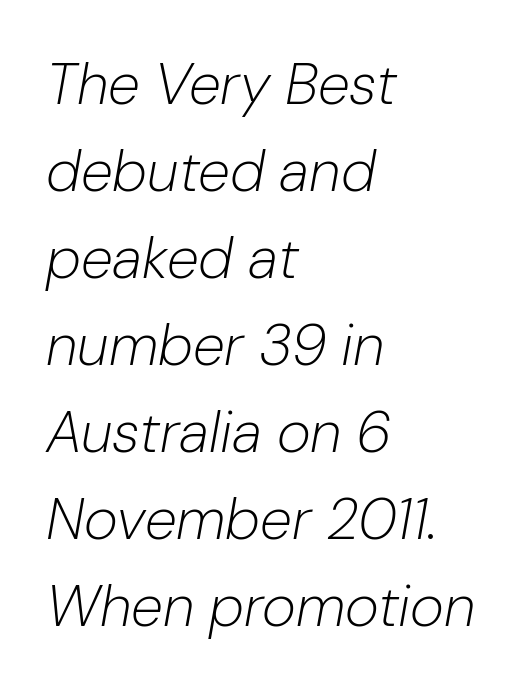
The image shows 58 px light type, italic (leaning right); set left-aligned, normal line spacing (1.5x), normal letter spacing, not underlined; low stroke contrast and a medium x-height.
